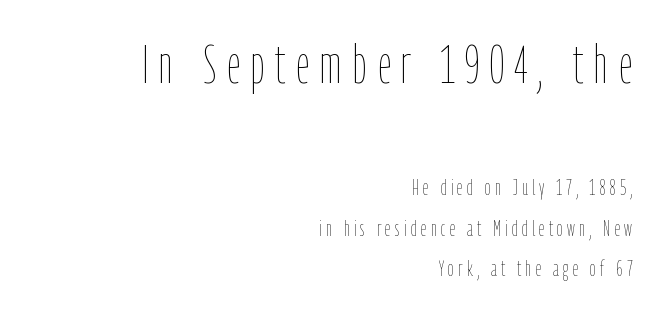
{"italic": "no", "bold": "no", "weight": "thin", "width": "condensed", "stroke_contrast": "low", "x_height": "medium", "monospaced": "no", "underline": "no", "align": "right", "line_spacing_ratio": 1.85, "letter_spacing": "wide", "letter_spacing_em": 0.2, "larger_block": "first", "size_ratio": 2.45, "glyph_px": 54}
